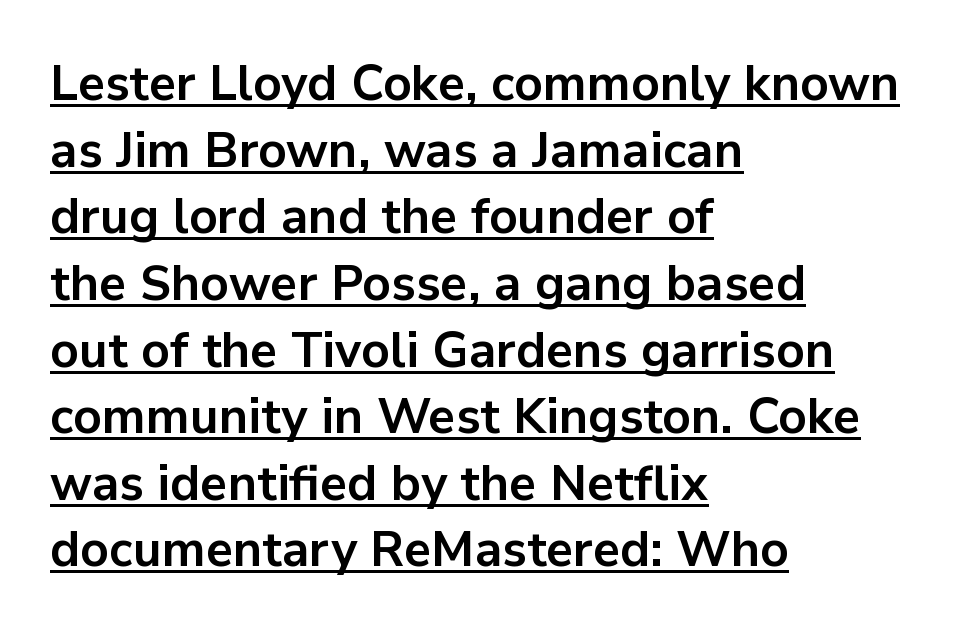
The image shows 49 px bold sans-serif type, upright; set left-aligned, normal line spacing (1.36x), normal letter spacing, underlined; low stroke contrast and a medium x-height.
